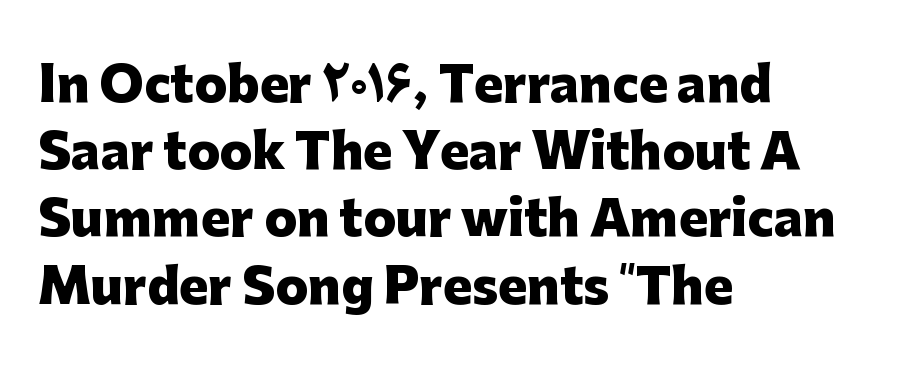
Q: Is the text bold? A: Yes.
Q: Is the text italic (slanted)? A: No, it is upright.
Q: Is the typeface a serif or a sans-serif typeface? A: Sans-serif.
Q: Is the text underlined? A: No.
Q: How is the paragraph aligned? A: Left-aligned.
Q: Is the spacing between letters normal or unusually wide? A: Normal.
Q: Is the spacing between lines tight, normal or loose? A: Normal.
Q: Width (condensed, normal, or wide)? A: Normal.
Q: Stroke contrast? A: Low.
Q: x-height? A: Medium.
Q: Monospaced? A: No.
